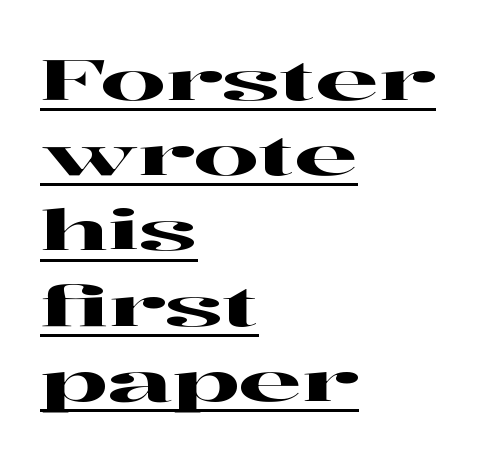
The image shows 57 px wide serif type, upright; set left-aligned, normal line spacing (1.32x), normal letter spacing, underlined; high stroke contrast and a medium x-height.
